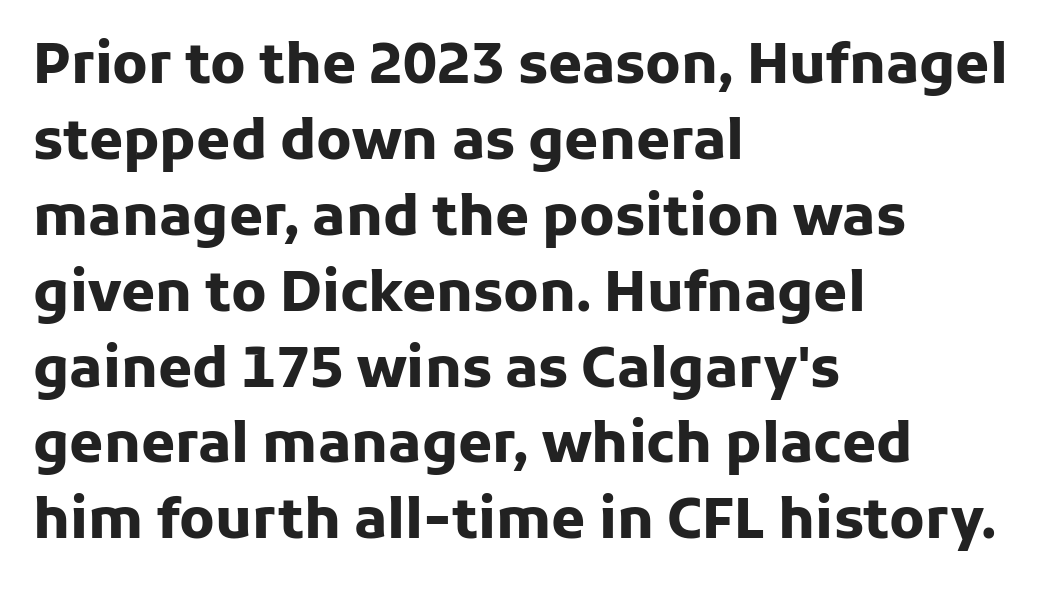
Summary of vertical rhythm: regular, with standard interline spacing. A roman cut, with each character standing at attention. Nobody drew a line under any word here. Think of a printed novel: that variable character pitch is what you see here. Serif or sans? Sans — the stroke terminals are bare.
